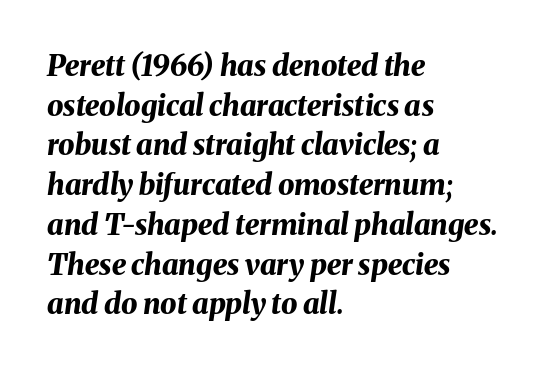
Q: Is the text bold? A: Yes.
Q: Is the text italic (slanted)? A: Yes, it leans right by about 8 degrees.
Q: Is the text underlined? A: No.
Q: How is the paragraph aligned? A: Left-aligned.
Q: Is the spacing between letters normal or unusually wide? A: Normal.
Q: Is the spacing between lines tight, normal or loose? A: Normal.
Q: Width (condensed, normal, or wide)? A: Normal.
Q: Stroke contrast? A: Medium.
Q: x-height? A: Medium.
Q: Monospaced? A: No.
